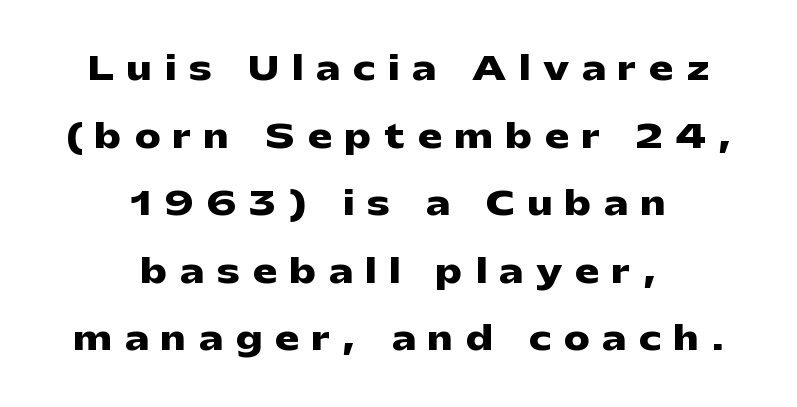
This sample uses a sans-serif face. You could fit nearly another row in the gap between these rows. There is plenty of visible air inserted between adjacent glyphs. Strong, thick strokes mark this as bold type.
